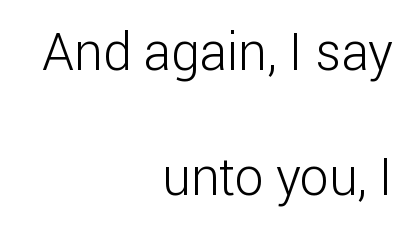
{"serif": "no", "italic": "no", "bold": "no", "weight": "light", "width": "normal", "stroke_contrast": "low", "x_height": "medium", "monospaced": "no", "underline": "no", "align": "right", "line_spacing": "loose", "line_spacing_ratio": 2.45, "letter_spacing": "normal", "letter_spacing_em": 0.0, "glyph_px": 51}
